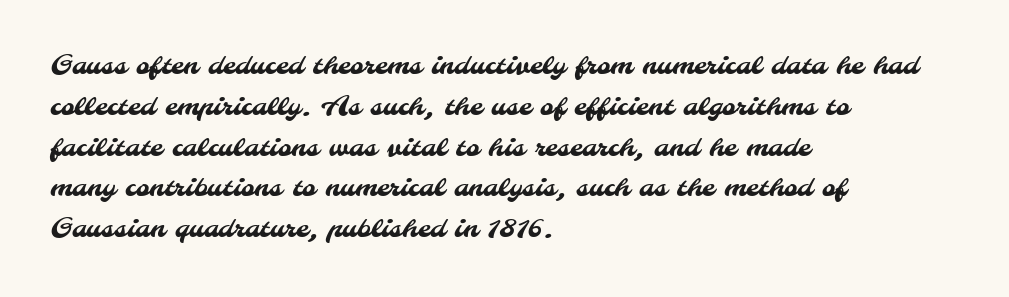
The image shows 26 px text type; set left-aligned, normal line spacing (1.57x), normal letter spacing, not underlined.
